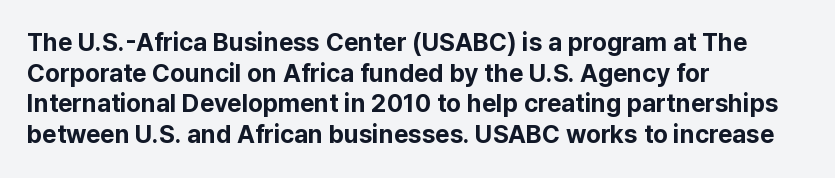
The image shows 25 px bold type, upright; set left-aligned, line spacing 1.23x, normal letter spacing, not underlined.
